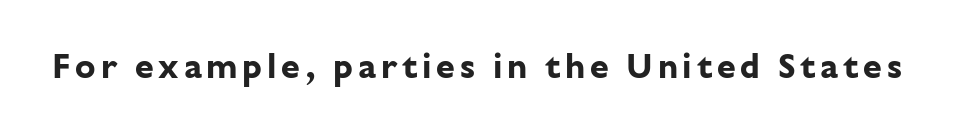
The font is running at its bold setting. This is the regular roman posture of the typeface. Is this a fixed-width face? No — the glyphs have proportional, varying widths. To sum up the face: it is a sans, with no serifs. Descenders hang freely into open space.
